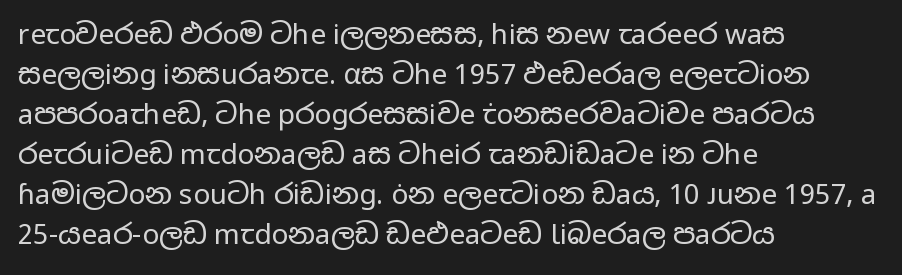
The image shows 28 px regular-weight, wide sans-serif type, upright; set left-aligned, normal line spacing (1.43x), normal letter spacing, not underlined; low stroke contrast and a medium x-height.
